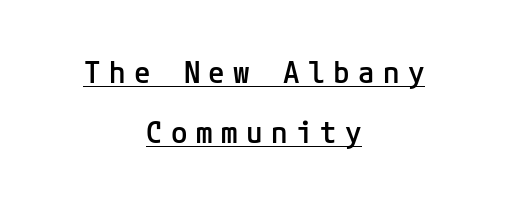
Q: Is the text bold? A: Semi-bold.
Q: Is the text italic (slanted)? A: No, it is upright.
Q: Is the typeface a serif or a sans-serif typeface? A: Sans-serif.
Q: Is the text underlined? A: Yes.
Q: How is the paragraph aligned? A: Centered.
Q: Is the spacing between letters normal or unusually wide? A: Unusually wide.
Q: Is the spacing between lines tight, normal or loose? A: Loose.
Q: Width (condensed, normal, or wide)? A: Normal.
Q: Stroke contrast? A: Low.
Q: x-height? A: Medium.
